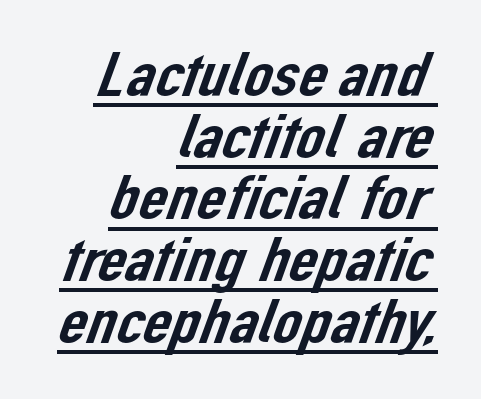
{"serif": "no", "width": "normal", "stroke_contrast": "low", "x_height": "medium", "monospaced": "no", "underline": "yes", "align": "right", "line_spacing": "tight", "line_spacing_ratio": 0.98, "letter_spacing": "normal", "letter_spacing_em": 0.0, "glyph_px": 63}
